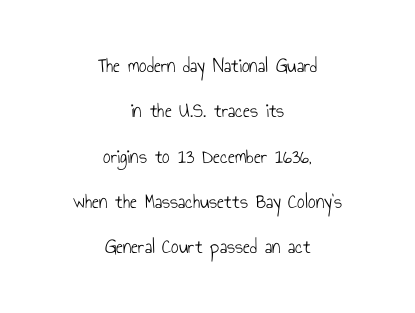
The image shows 21 px text type, upright; set centered, loose line spacing (2.16x), normal letter spacing, not underlined.
